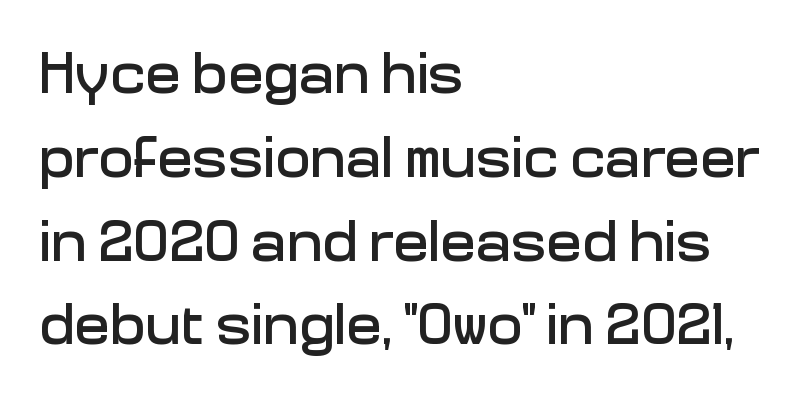
{"serif": "no", "italic": "no", "width": "normal", "stroke_contrast": "low", "x_height": "medium", "monospaced": "no", "underline": "no", "align": "left", "line_spacing": "normal", "line_spacing_ratio": 1.42, "letter_spacing": "normal", "letter_spacing_em": 0.0, "glyph_px": 59}
